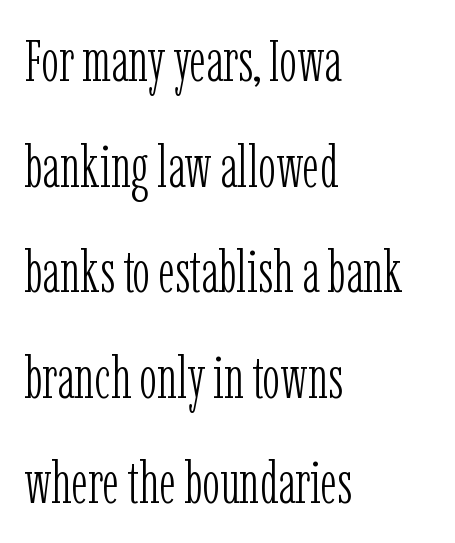
Only glyphs here, with clear space below each row. Is the letter spacing exaggerated? No — it looks like the ordinary default. These lines are rendered in a variable-pitch font. The rendering anchors every line to the left-hand side. Designer's note — italics off, roman on. The strokes are not fattened; the text isn't bold.
